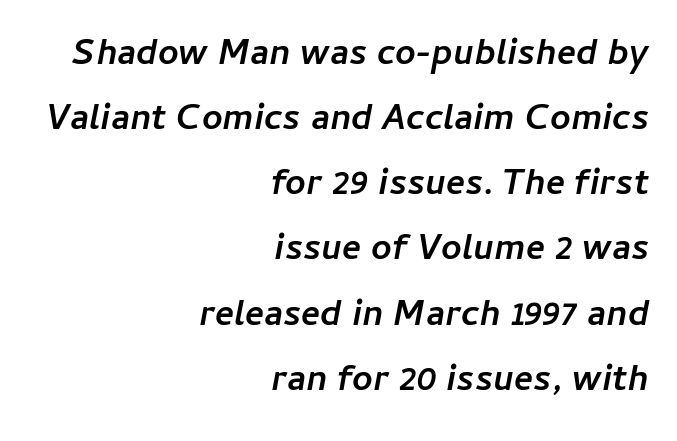
{"italic": "yes", "lean": "right", "slant_degrees": 11, "bold": "yes", "weight": "semibold", "width": "normal", "stroke_contrast": "low", "x_height": "medium", "monospaced": "no", "underline": "no", "align": "right", "line_spacing_ratio": 1.81, "letter_spacing": "normal", "letter_spacing_em": 0.0, "glyph_px": 36}
